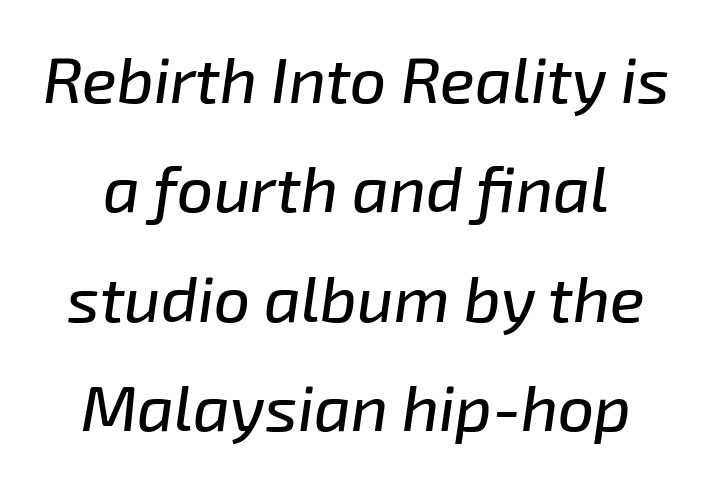
You can tell it's italic because the verticals aren't actually vertical. The line texture is even and compact thanks to regular tracking. Decoration check: the copy has no underline. Note the varied advance widths — an 'i' is clearly narrower than an 'm'.
